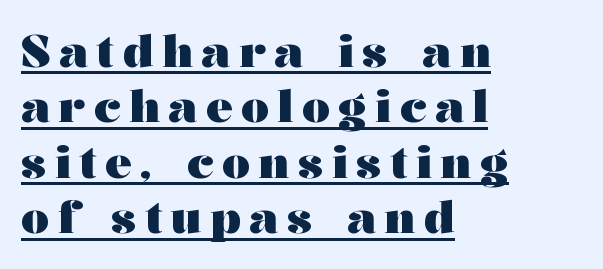
The image shows 44 px heavy, wide serif type, upright; set left-aligned, normal line spacing (1.26x), unusually wide letter spacing (+0.2 em), underlined; medium stroke contrast and a medium x-height.
